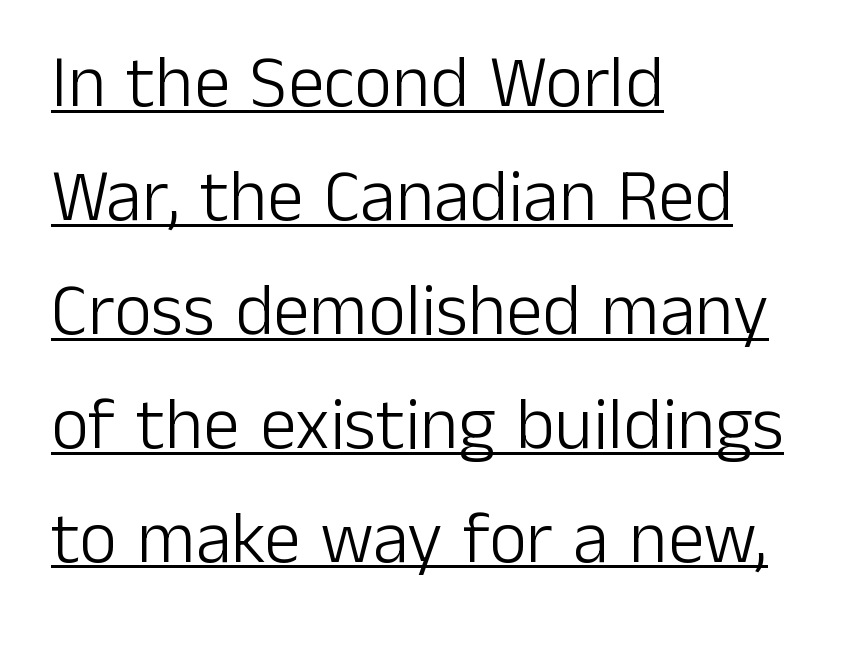
The image shows 73 px light sans-serif type, upright; set left-aligned, normal line spacing (1.56x), normal letter spacing, underlined; low stroke contrast and a medium x-height.
